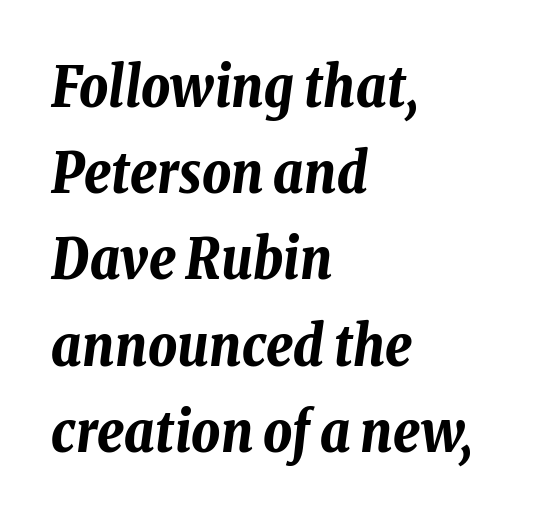
A clean baseline with only descenders dipping below it. This block has exactly the height ordinary leading produces. Tall strokes in this sample are angled rather than plumb. These lines are set flush left with a ragged right edge. Stroke thickness is high; the sample reads as a true bold.
